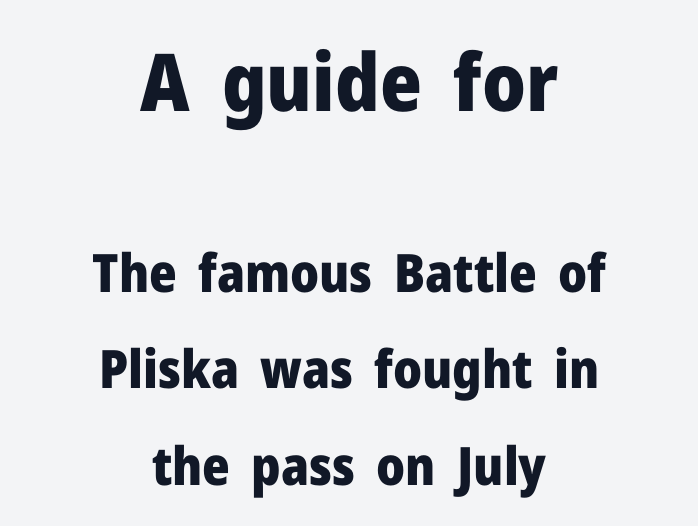
The letters advance in unequal steps, a hallmark of proportional type. In CSS terms this would be text-align: center. Lines of text with bare space underneath. Which of the two is more prominent by size? The first, at the top.
